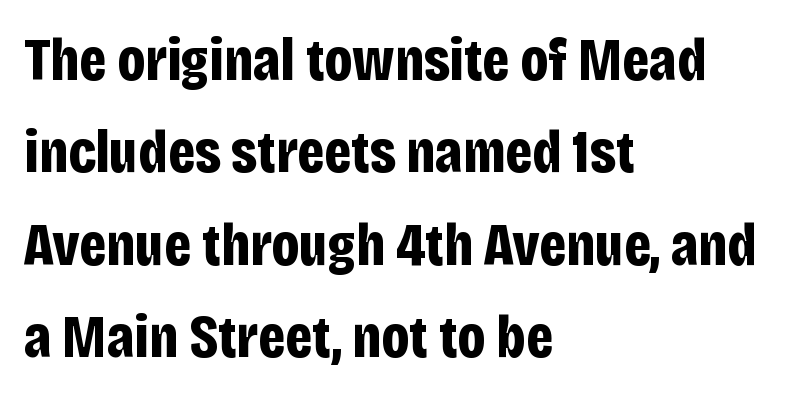
Q: Is the text bold? A: Yes.
Q: Is the text italic (slanted)? A: No, it is upright.
Q: Is the typeface a serif or a sans-serif typeface? A: Sans-serif.
Q: Is the text underlined? A: No.
Q: How is the paragraph aligned? A: Left-aligned.
Q: Is the spacing between letters normal or unusually wide? A: Normal.
Q: Is the spacing between lines tight, normal or loose? A: Normal.
Q: Width (condensed, normal, or wide)? A: Condensed.
Q: Stroke contrast? A: Low.
Q: x-height? A: Large.
Q: Monospaced? A: No.
